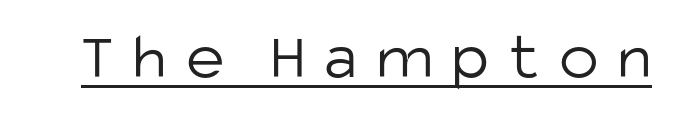
A sans-serif font was chosen for this passage. Underline: present. You could not count columns in this text — the font is proportionally spaced. A typesetter would mark this as roman, not italic. Bold? No — there's no thickening of the strokes. Short note: letters widely spaced.
